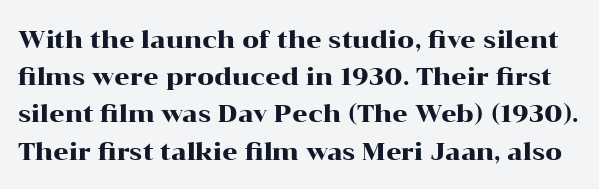
The image shows 24 px text type, upright; set normal line spacing (1.55x), normal letter spacing, not underlined.
